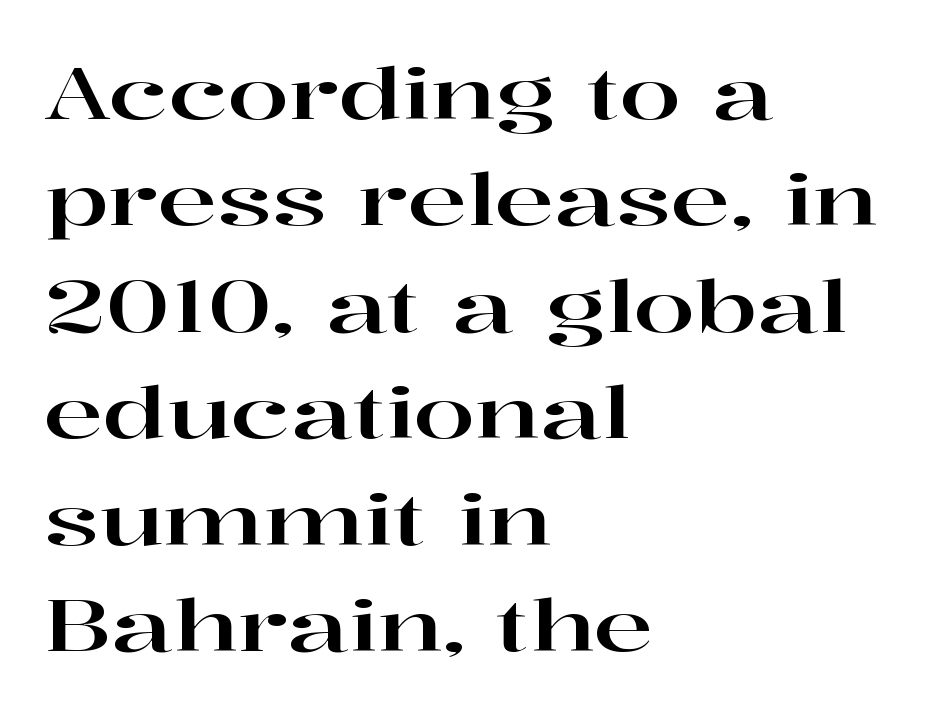
Q: Is the text italic (slanted)? A: No, it is upright.
Q: Is the typeface a serif or a sans-serif typeface? A: Serif.
Q: Is the text underlined? A: No.
Q: How is the paragraph aligned? A: Left-aligned.
Q: Is the spacing between letters normal or unusually wide? A: Normal.
Q: Is the spacing between lines tight, normal or loose? A: Normal.
Q: Width (condensed, normal, or wide)? A: Wide.
Q: Stroke contrast? A: High.
Q: x-height? A: Medium.
Q: Monospaced? A: No.
